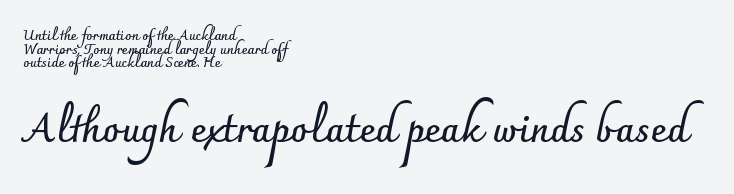
In terms of leading, this rendering errs on the cramped side. Typographically, this falls in the sans-serif category. This rendering leaves character spacing at its baseline value. Is the lower block the larger one? Yes — the lower block carries the bigger type. Line starts are locked; line ends wander.
